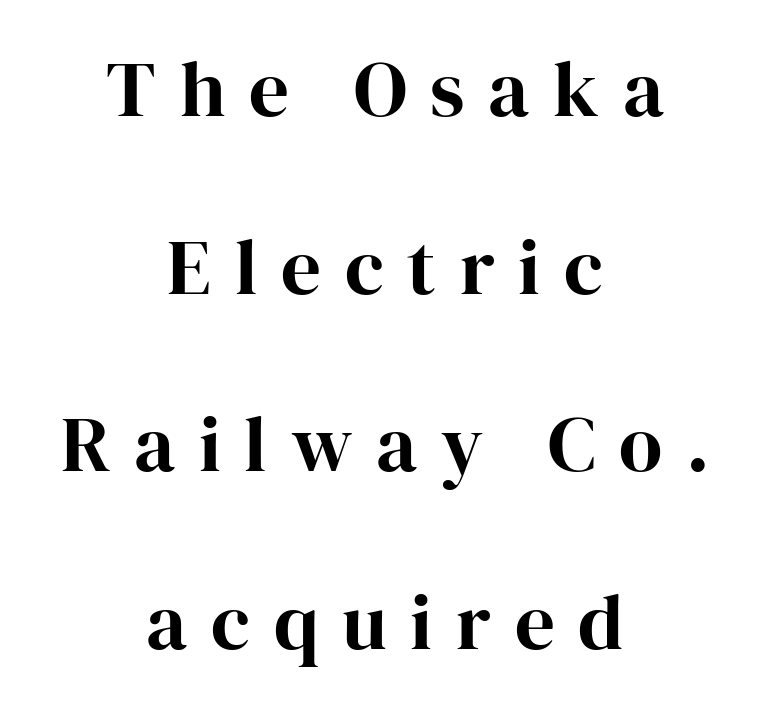
Q: Is the text italic (slanted)? A: No, it is upright.
Q: Is the typeface a serif or a sans-serif typeface? A: Serif.
Q: Is the text underlined? A: No.
Q: How is the paragraph aligned? A: Centered.
Q: Is the spacing between letters normal or unusually wide? A: Unusually wide.
Q: Is the spacing between lines tight, normal or loose? A: Loose.
Q: Width (condensed, normal, or wide)? A: Normal.
Q: Stroke contrast? A: High.
Q: x-height? A: Medium.
Q: Monospaced? A: No.
